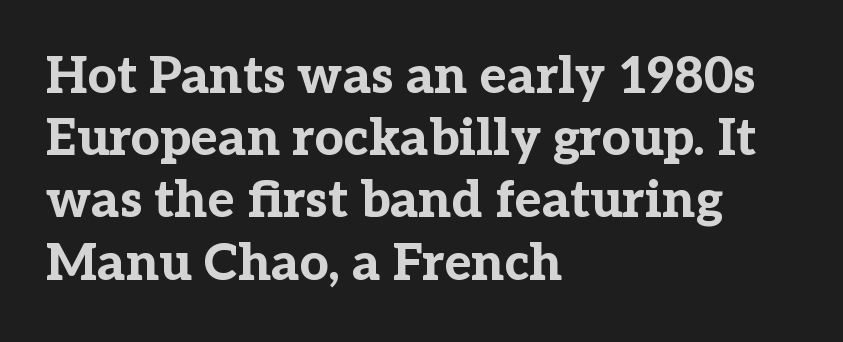
Q: Is the text bold? A: Yes.
Q: Is the text italic (slanted)? A: No, it is upright.
Q: Is the typeface a serif or a sans-serif typeface? A: Serif.
Q: Is the text underlined? A: No.
Q: How is the paragraph aligned? A: Left-aligned.
Q: Is the spacing between letters normal or unusually wide? A: Normal.
Q: Width (condensed, normal, or wide)? A: Normal.
Q: Stroke contrast? A: Low.
Q: x-height? A: Medium.
Q: Monospaced? A: No.
